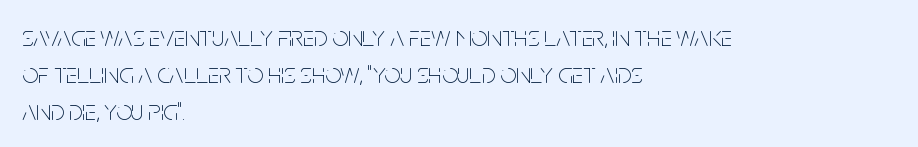
{"serif": "no", "italic": "no", "bold": "no", "weight": "thin", "width": "condensed", "stroke_contrast": "low", "x_height": "large", "monospaced": "no", "underline": "no", "align": "left", "line_spacing": "normal", "line_spacing_ratio": 1.32, "letter_spacing": "normal", "letter_spacing_em": 0.0, "glyph_px": 28}
